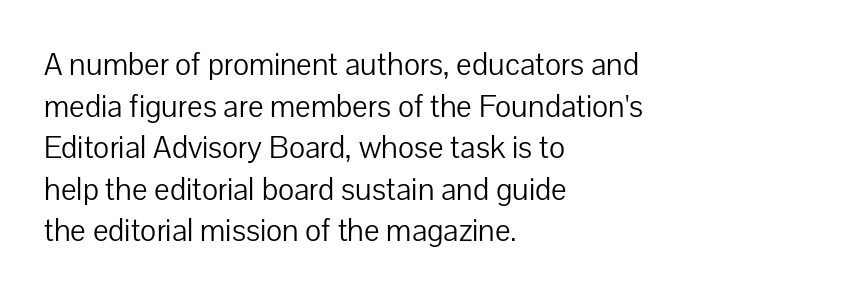
The image shows 31 px light sans-serif type, upright; set left-aligned, normal line spacing (1.34x), normal letter spacing, not underlined; low stroke contrast and a medium x-height.
